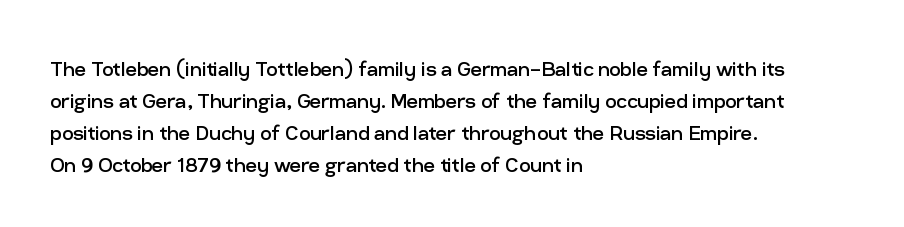
Glance below the letters and you will spot only blank space. The weight tops out at a normal text grade. Teacher's note: observe the even left margin — that is flush-left alignment. Interline gaps are of average width in this sample. In terms of posture, this sample is upright.
